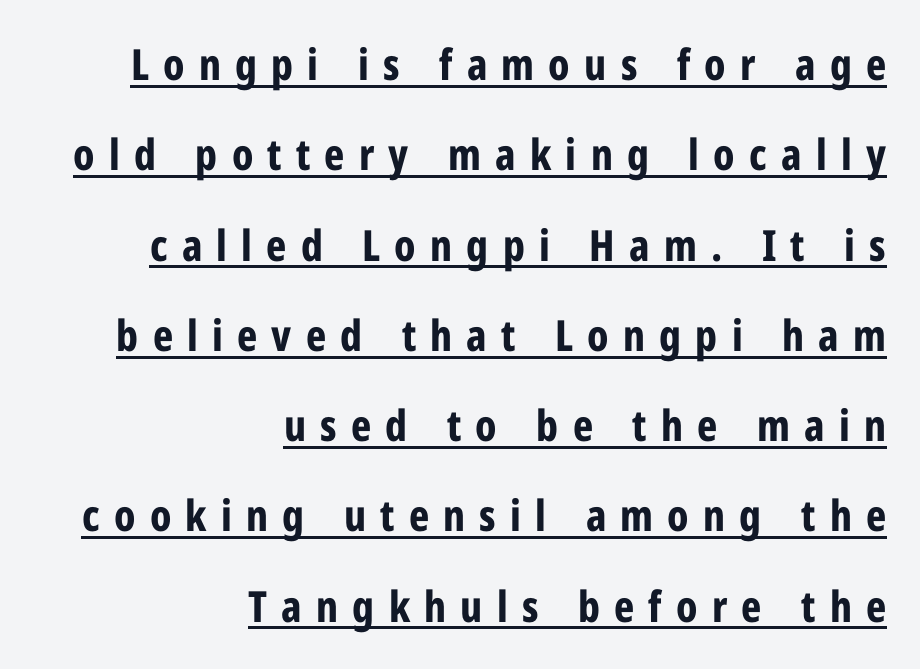
Q: Is the text bold? A: Yes.
Q: Is the text italic (slanted)? A: No, it is upright.
Q: Is the typeface a serif or a sans-serif typeface? A: Sans-serif.
Q: Is the text underlined? A: Yes.
Q: How is the paragraph aligned? A: Right-aligned.
Q: Is the spacing between letters normal or unusually wide? A: Unusually wide.
Q: Is the spacing between lines tight, normal or loose? A: Loose.
Q: Width (condensed, normal, or wide)? A: Condensed.
Q: Stroke contrast? A: Low.
Q: x-height? A: Medium.
Q: Monospaced? A: No.
